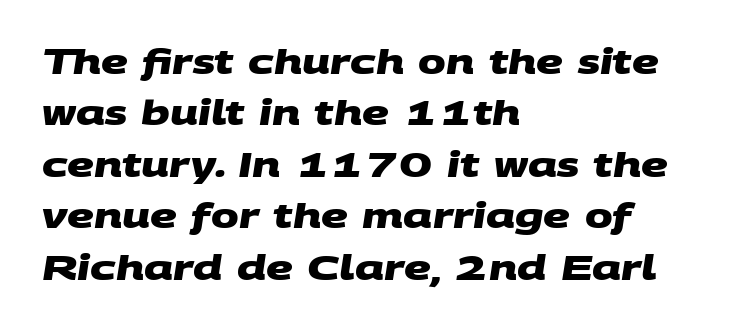
Q: Is the text bold? A: Yes.
Q: Is the typeface a serif or a sans-serif typeface? A: Sans-serif.
Q: Is the text underlined? A: No.
Q: How is the paragraph aligned? A: Left-aligned.
Q: Is the spacing between letters normal or unusually wide? A: Normal.
Q: Is the spacing between lines tight, normal or loose? A: Normal.
Q: Width (condensed, normal, or wide)? A: Wide.
Q: Stroke contrast? A: Medium.
Q: x-height? A: Large.
Q: Monospaced? A: No.
